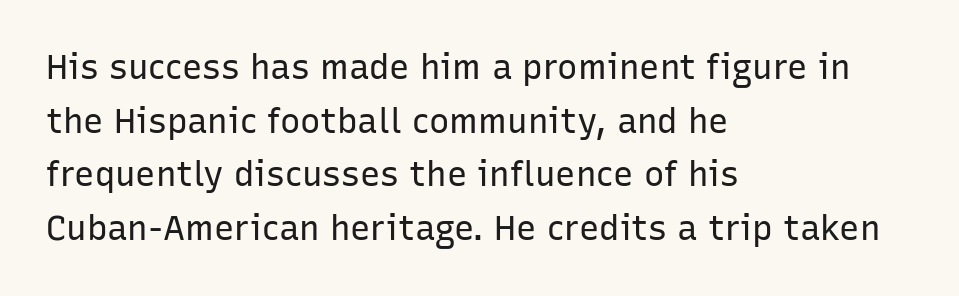
{"serif": "no", "italic": "no", "bold": "no", "weight": "regular", "width": "normal", "stroke_contrast": "low", "x_height": "medium", "monospaced": "no", "underline": "no", "align": "left", "line_spacing": "normal", "line_spacing_ratio": 1.58, "letter_spacing": "normal", "letter_spacing_em": 0.0, "glyph_px": 34}
